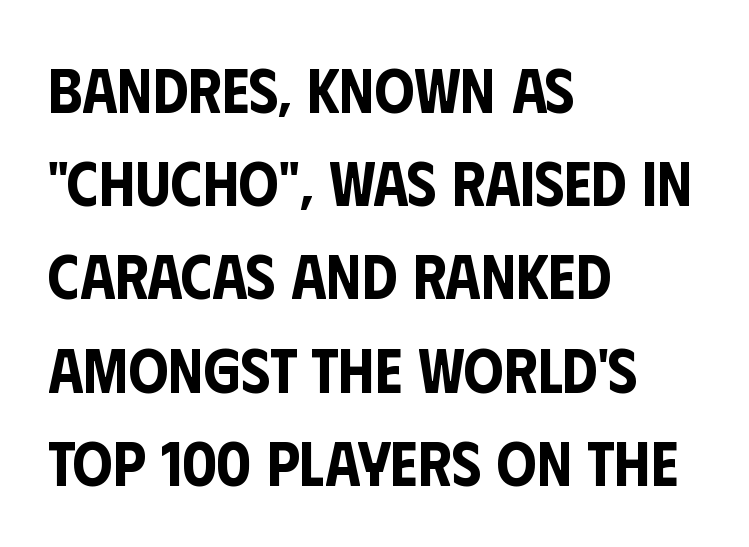
The image shows 63 px condensed sans-serif type, upright; set left-aligned, normal line spacing (1.48x), normal letter spacing, not underlined; low stroke contrast and a large x-height.
